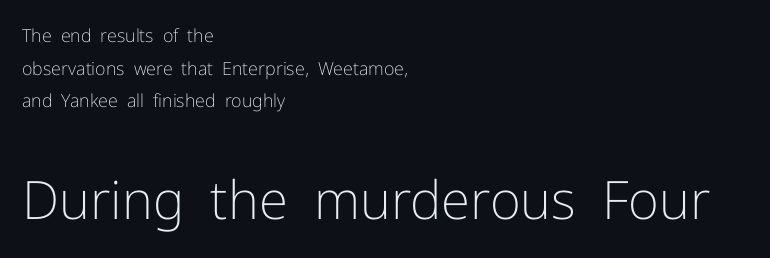
The image shows 53 px light sans-serif type, upright; set left-aligned, line spacing 1.81x, normal letter spacing, not underlined; the second (bottom) block is 2.94x larger; low stroke contrast and a medium x-height.
